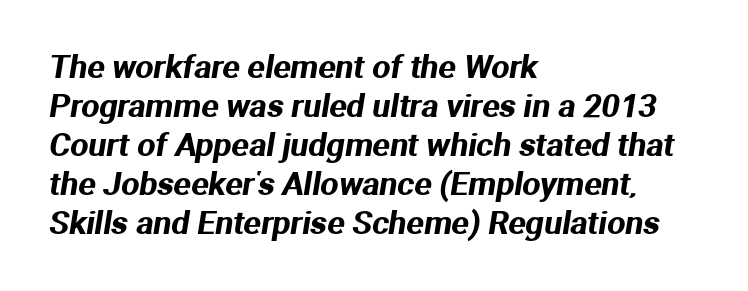
The image shows 32 px sans-serif type; set left-aligned, line spacing 1.22x, normal letter spacing, not underlined; medium stroke contrast and a medium x-height.
